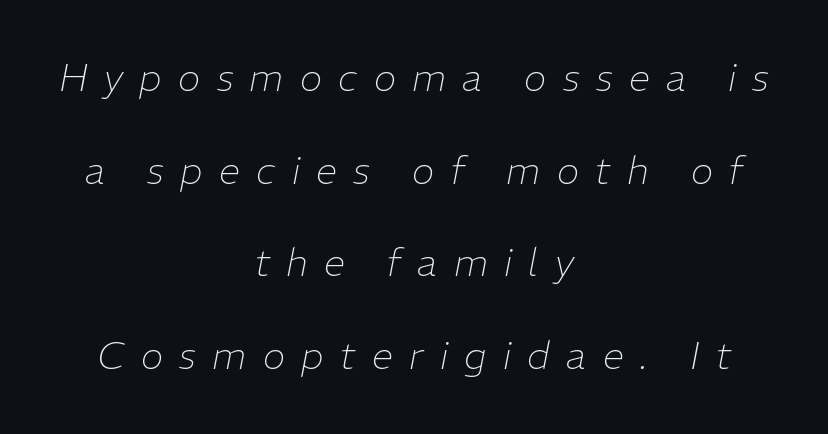
{"italic": "yes", "lean": "right", "slant_degrees": 11, "bold": "no", "weight": "thin", "width": "normal", "stroke_contrast": "low", "x_height": "medium", "monospaced": "no", "underline": "no", "align": "center", "line_spacing": "loose", "line_spacing_ratio": 2.44, "letter_spacing": "wide", "letter_spacing_em": 0.43, "glyph_px": 38}
